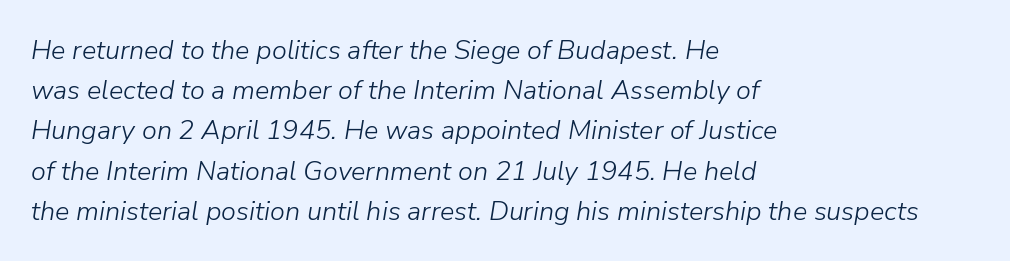
In terms of leading, this rendering sits right in the middle. Rendered with sloped, italic letterforms. A bare baseline throughout the passage. No heavy texture on the line: the type isn't bold. How are the letters spaced? Ordinarily, with no added tracking.
